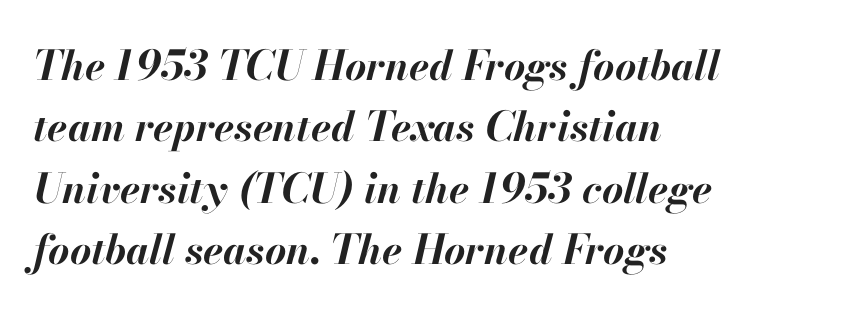
The letters are slanted; this is an italic face. Regular leading. How heavy is the stroke? Heavy — this is a bold. Characters follow at the spacing the type designer built in. Rule under the text: the space is simply empty.
